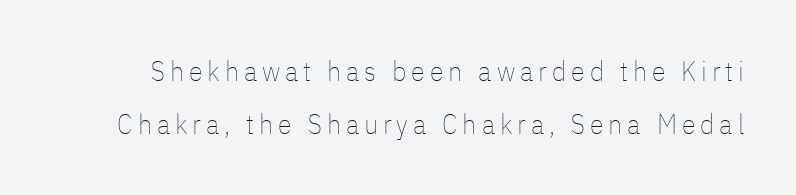
The image shows 28 px thin, condensed type, upright; set loose line spacing (1.9x), not underlined; low stroke contrast and a medium x-height.
